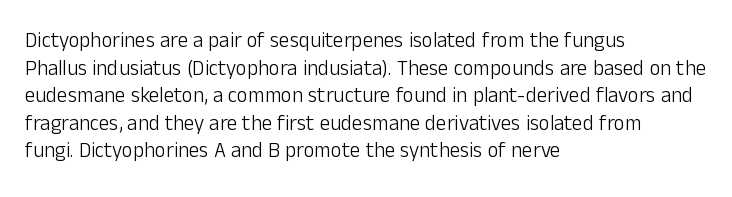
Q: Is the text bold? A: No.
Q: Is the text italic (slanted)? A: No, it is upright.
Q: Is the text underlined? A: No.
Q: How is the paragraph aligned? A: Left-aligned.
Q: Is the spacing between letters normal or unusually wide? A: Normal.
Q: Is the spacing between lines tight, normal or loose? A: Normal.
